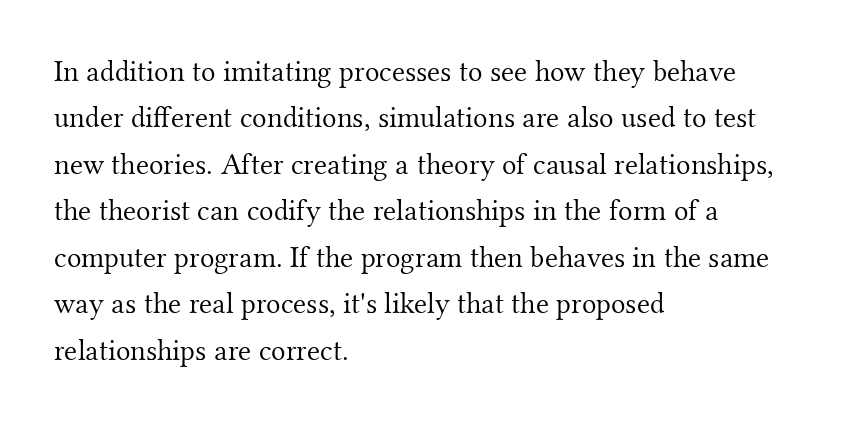
The image shows 30 px light serif type, upright; set left-aligned, normal line spacing (1.55x), normal letter spacing, not underlined; medium stroke contrast and a small x-height.
